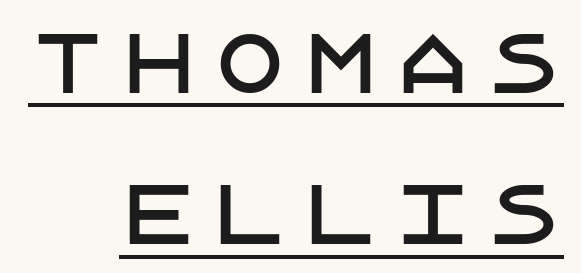
Q: Is the text italic (slanted)? A: No, it is upright.
Q: Is the typeface a serif or a sans-serif typeface? A: Sans-serif.
Q: Is the text underlined? A: Yes.
Q: How is the paragraph aligned? A: Right-aligned.
Q: Is the spacing between lines tight, normal or loose? A: Loose.
Q: Width (condensed, normal, or wide)? A: Normal.
Q: Stroke contrast? A: Low.
Q: x-height? A: Large.
